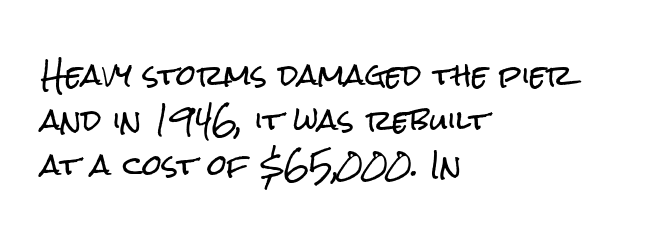
Q: Is the text italic (slanted)? A: No, it is upright.
Q: Is the typeface a serif or a sans-serif typeface? A: Sans-serif.
Q: Is the text underlined? A: No.
Q: How is the paragraph aligned? A: Left-aligned.
Q: Is the spacing between letters normal or unusually wide? A: Normal.
Q: Is the spacing between lines tight, normal or loose? A: Normal.
Q: Width (condensed, normal, or wide)? A: Condensed.
Q: Stroke contrast? A: Low.
Q: x-height? A: Medium.
Q: Monospaced? A: No.
